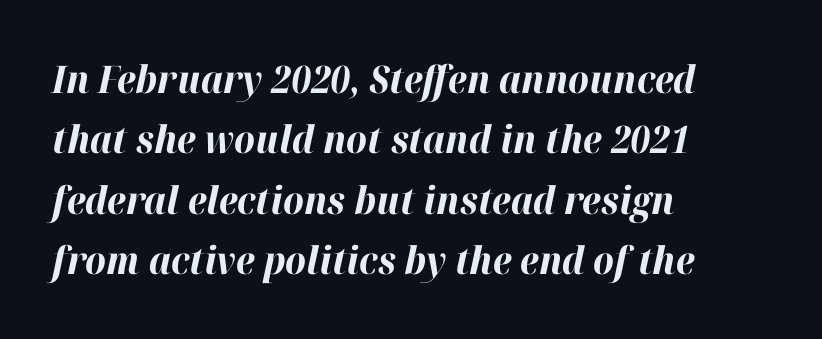
Q: Is the text bold? A: Yes.
Q: Is the text italic (slanted)? A: Yes, it leans right by about 12 degrees.
Q: Is the text underlined? A: No.
Q: How is the paragraph aligned? A: Left-aligned.
Q: Is the spacing between letters normal or unusually wide? A: Normal.
Q: Is the spacing between lines tight, normal or loose? A: Normal.
Q: Width (condensed, normal, or wide)? A: Normal.
Q: Stroke contrast? A: High.
Q: x-height? A: Medium.
Q: Monospaced? A: No.
